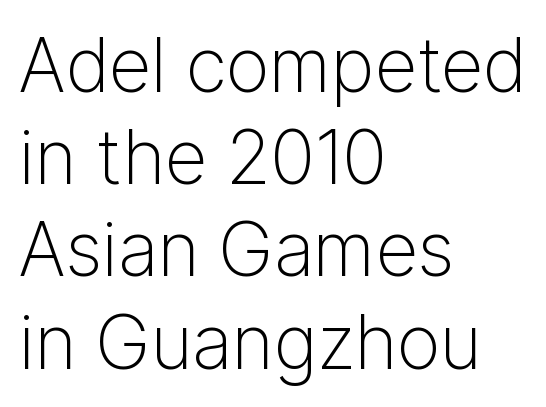
{"serif": "no", "italic": "no", "bold": "no", "weight": "light", "width": "normal", "stroke_contrast": "low", "x_height": "medium", "monospaced": "no", "underline": "no", "align": "left", "line_spacing_ratio": 1.23, "letter_spacing": "normal", "letter_spacing_em": 0.0, "glyph_px": 75}
